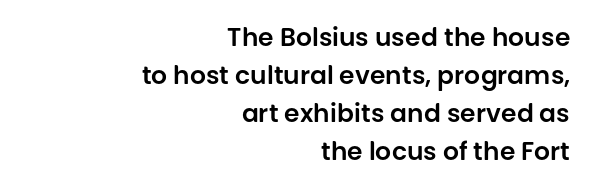
{"italic": "no", "underline": "no", "align": "right", "line_spacing": "normal", "line_spacing_ratio": 1.52, "letter_spacing": "normal", "letter_spacing_em": 0.0, "glyph_px": 25}
